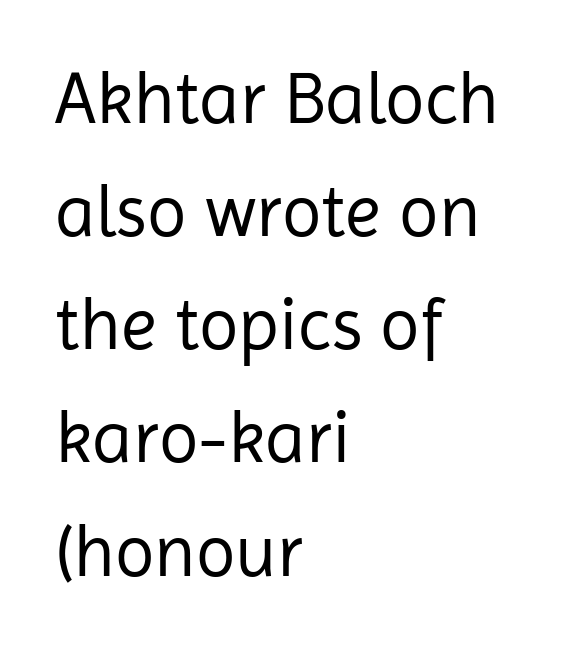
Q: Is the text bold? A: No.
Q: Is the text italic (slanted)? A: No, it is upright.
Q: Is the typeface a serif or a sans-serif typeface? A: Sans-serif.
Q: Is the text underlined? A: No.
Q: How is the paragraph aligned? A: Left-aligned.
Q: Is the spacing between letters normal or unusually wide? A: Normal.
Q: Is the spacing between lines tight, normal or loose? A: Normal.
Q: Width (condensed, normal, or wide)? A: Normal.
Q: Stroke contrast? A: Low.
Q: x-height? A: Medium.
Q: Monospaced? A: No.
